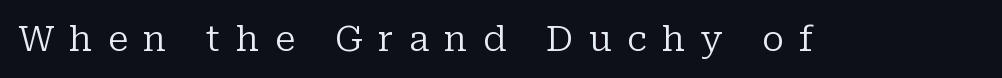
{"serif": "yes", "italic": "no", "bold": "no", "weight": "regular", "width": "normal", "stroke_contrast": "low", "x_height": "medium", "monospaced": "no", "underline": "no", "letter_spacing": "wide", "letter_spacing_em": 0.44, "glyph_px": 35}
